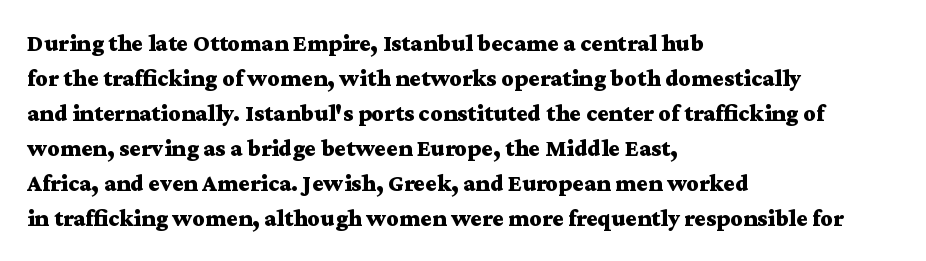
{"italic": "no", "bold": "yes", "underline": "no", "align": "left", "line_spacing": "normal", "line_spacing_ratio": 1.46, "letter_spacing": "normal", "letter_spacing_em": 0.0, "glyph_px": 24}
